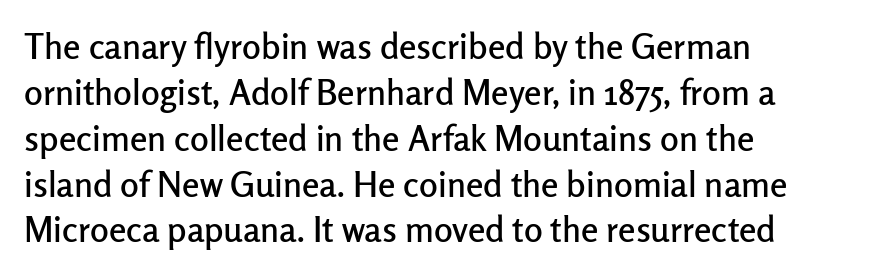
The image shows 35 px sans-serif type, upright; set left-aligned, normal line spacing (1.31x), normal letter spacing, not underlined; low stroke contrast and a medium x-height.
